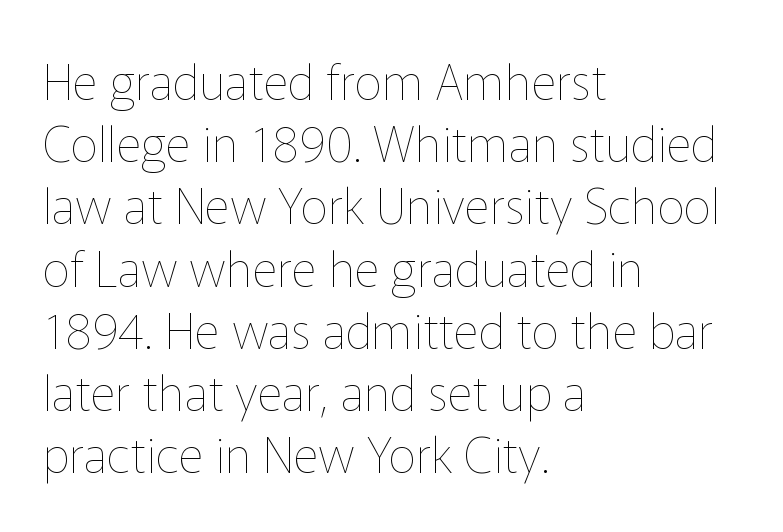
Baseline-to-baseline distance is the conventional proportion of letter height. Alignment: flush left. Proportional: the letters do not fall into vertical columns. Is the letter spacing exaggerated? No — it looks like the ordinary default.
